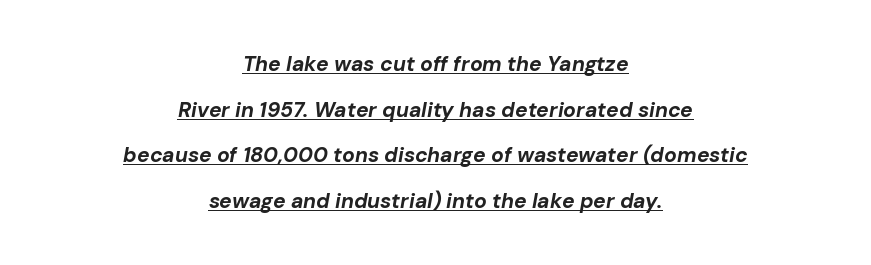
The image shows 21 px bold type, italic (leaning right); set centered, loose line spacing (2.17x), normal letter spacing, underlined.
